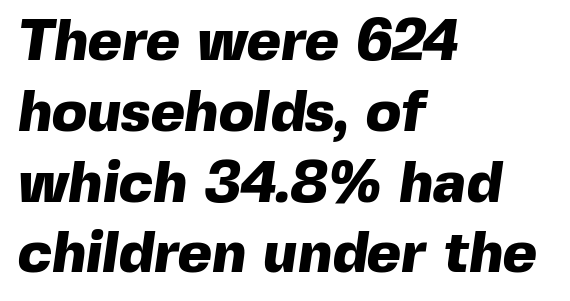
Q: Is the text bold? A: Yes.
Q: Is the typeface a serif or a sans-serif typeface? A: Sans-serif.
Q: Is the text underlined? A: No.
Q: How is the paragraph aligned? A: Left-aligned.
Q: Is the spacing between letters normal or unusually wide? A: Normal.
Q: Width (condensed, normal, or wide)? A: Normal.
Q: x-height? A: Medium.
Q: Monospaced? A: No.
